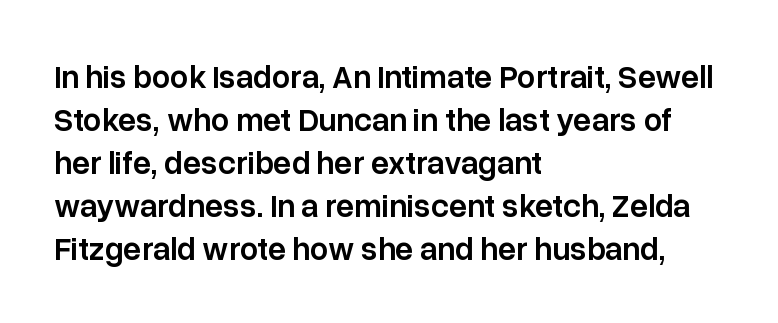
This sample uses an upright cut, with every glyph sitting square on the baseline. The face used here is proportionally spaced, like ordinary book or web type. These lines sit exactly where default settings would place them. Note: no serifs on the glyphs.
